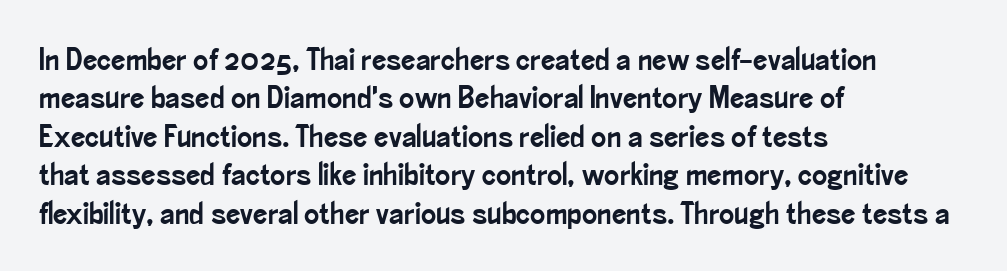
{"serif": "no", "italic": "no", "width": "condensed", "stroke_contrast": "low", "x_height": "small", "monospaced": "no", "underline": "no", "align": "left", "line_spacing_ratio": 1.2, "letter_spacing": "normal", "letter_spacing_em": 0.0, "glyph_px": 32}
